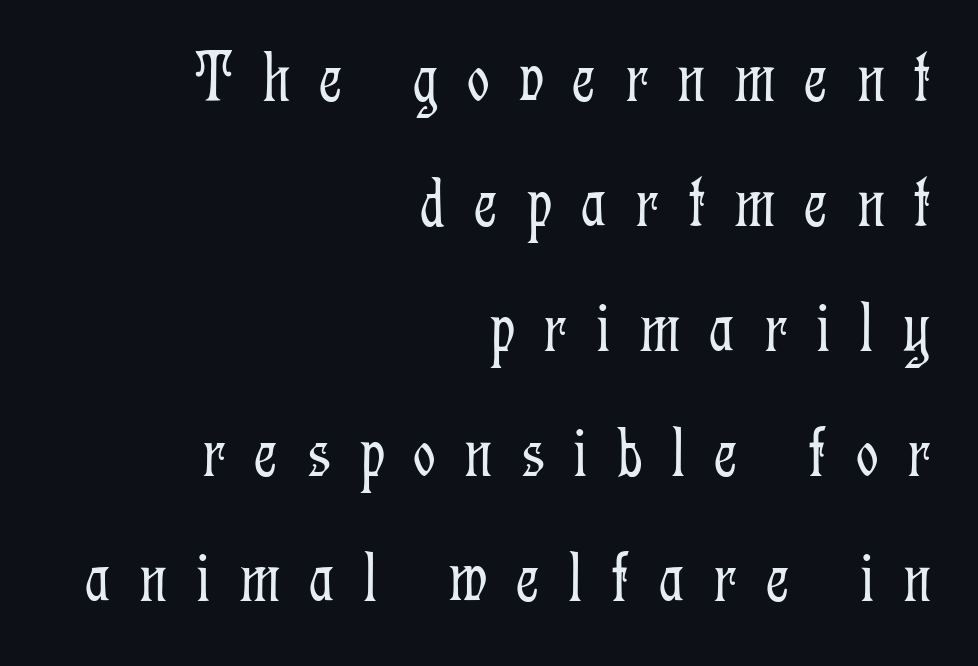
Q: Is the text bold? A: No.
Q: Is the text italic (slanted)? A: No, it is upright.
Q: Is the typeface a serif or a sans-serif typeface? A: Serif.
Q: Is the text underlined? A: No.
Q: How is the paragraph aligned? A: Right-aligned.
Q: Is the spacing between letters normal or unusually wide? A: Unusually wide.
Q: Width (condensed, normal, or wide)? A: Condensed.
Q: Stroke contrast? A: Low.
Q: x-height? A: Medium.
Q: Monospaced? A: No.
